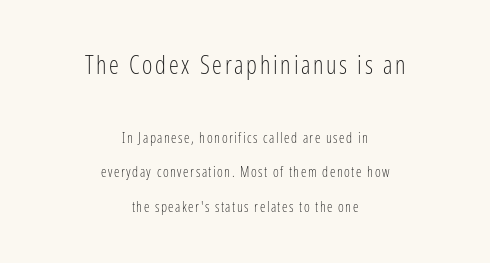
The glyphs are unaccompanied by any horizontal stroke below them. This sample uses an upright cut, with every glyph sitting square on the baseline. No extra ink here — the face is not bold. In terms of leading, this rendering errs on the spacious side.
